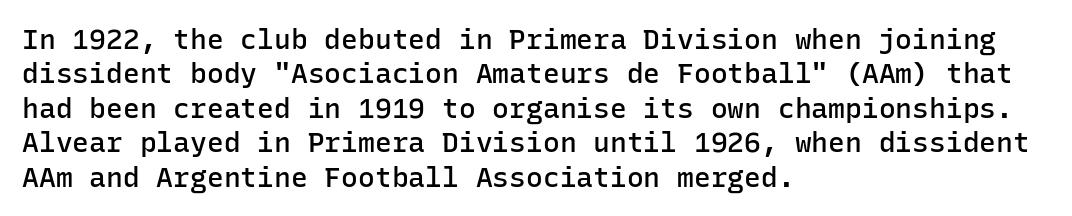
Rule under the text: the space is simply empty. All the whitespace from short lines collects on the right. Do the characters align in a grid? Yes, the font is monospaced. The letterforms sit shoulder to shoulder at normal distance. Posture: vertical. Bold? Not quite — semibold, heavier than regular but stopping short.
